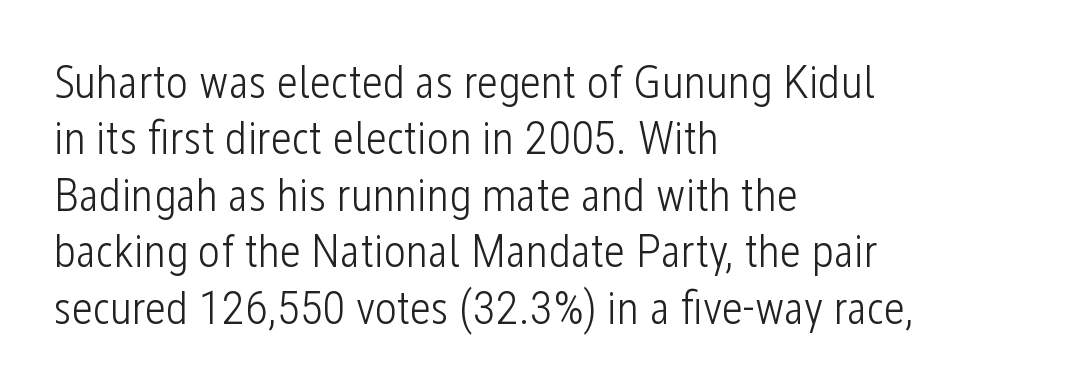
What kind of face is this? One without serifs — a sans. If you drew a ruler down the left edge, every line would touch it. This reads as an unemphasized weight, regular at the heaviest. The letterforms sit shoulder to shoulder at normal distance. Has an underline been added? It has not. Italic? Not at all — the glyphs are vertical.
